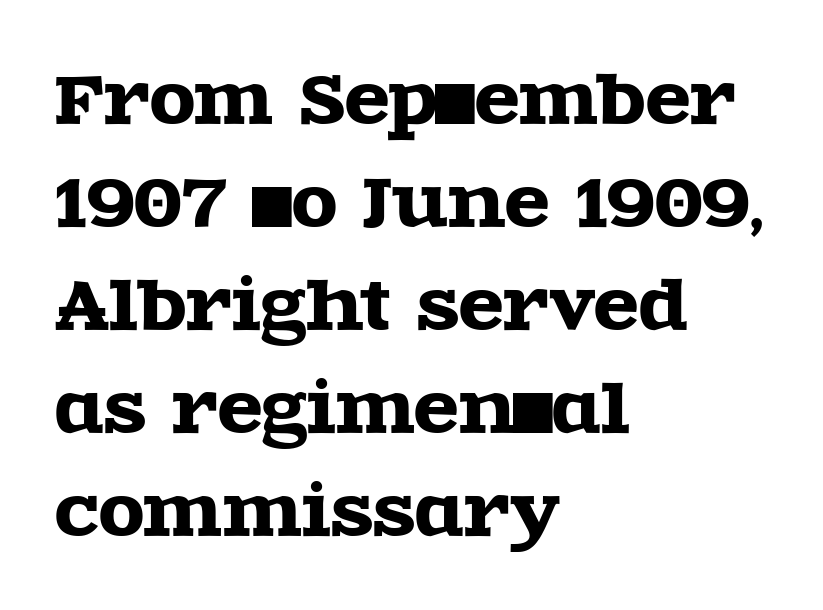
{"serif": "yes", "italic": "no", "width": "wide", "x_height": "large", "monospaced": "no", "underline": "no", "align": "left", "line_spacing": "normal", "line_spacing_ratio": 1.56, "letter_spacing": "normal", "letter_spacing_em": 0.0, "glyph_px": 66}
